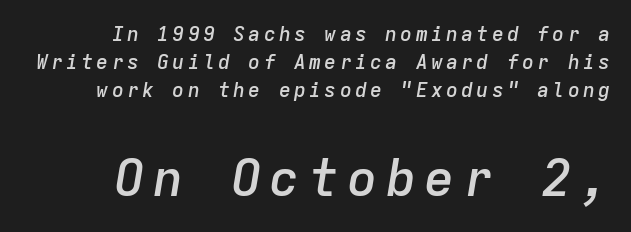
Characters are canted at an angle relative to the baseline's perpendicular. The vertical gap from one line to the next is medium. Larger block? The one below; the one above is distinctly smaller. The letters are semibold — heavier than regular but short of a full bold.
